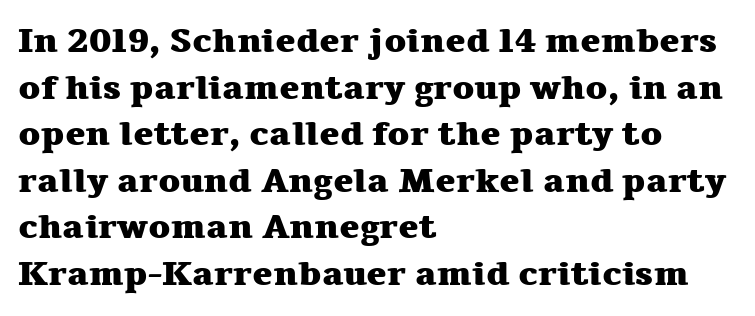
Q: Is the text bold? A: Yes.
Q: Is the text italic (slanted)? A: No, it is upright.
Q: Is the typeface a serif or a sans-serif typeface? A: Serif.
Q: Is the text underlined? A: No.
Q: How is the paragraph aligned? A: Left-aligned.
Q: Is the spacing between letters normal or unusually wide? A: Normal.
Q: Is the spacing between lines tight, normal or loose? A: Normal.
Q: Width (condensed, normal, or wide)? A: Wide.
Q: Stroke contrast? A: Medium.
Q: x-height? A: Medium.
Q: Monospaced? A: No.
